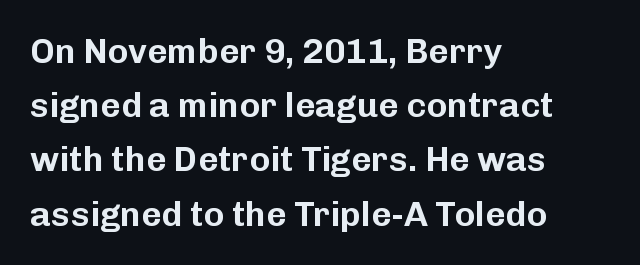
Q: Is the text italic (slanted)? A: No, it is upright.
Q: Is the typeface a serif or a sans-serif typeface? A: Sans-serif.
Q: Is the text underlined? A: No.
Q: How is the paragraph aligned? A: Left-aligned.
Q: Is the spacing between letters normal or unusually wide? A: Normal.
Q: Is the spacing between lines tight, normal or loose? A: Normal.
Q: Width (condensed, normal, or wide)? A: Normal.
Q: Stroke contrast? A: Low.
Q: x-height? A: Medium.
Q: Monospaced? A: No.
